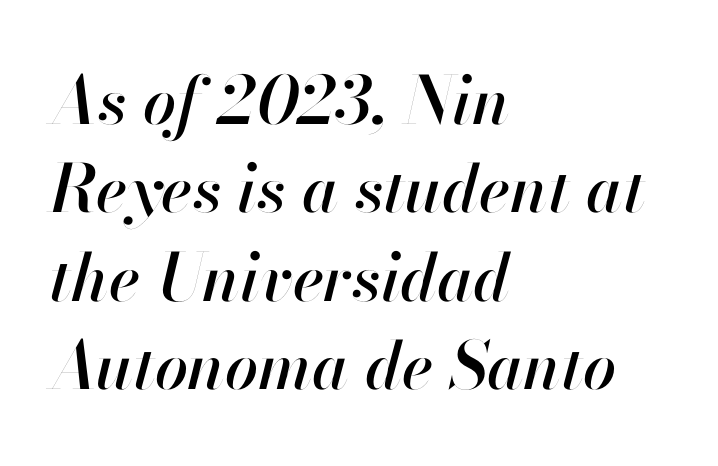
Proportional: the letters do not fall into vertical columns. The line texture is even and compact thanks to regular tracking. This block has exactly the height ordinary leading produces. The glyphs look as if they've been sheared to an angle. The paragraph shown leans on its left margin.
